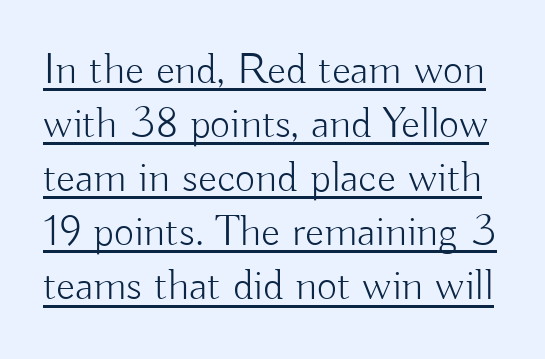
The image shows 44 px light sans-serif type, upright; set line spacing 1.23x, normal letter spacing, underlined; low stroke contrast and a small x-height.
